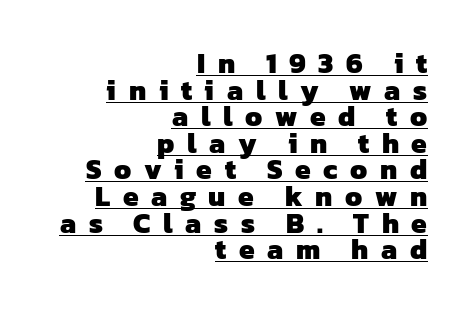
The image shows 28 px heavy sans-serif type; set right-aligned, tight line spacing (0.95x), unusually wide letter spacing (+0.45 em), underlined; low stroke contrast and a medium x-height.
